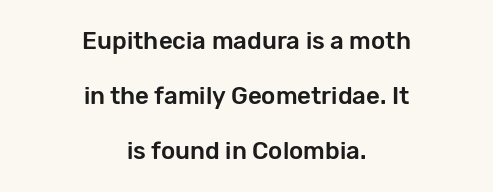
Q: Is the text italic (slanted)? A: No, it is upright.
Q: Is the text underlined? A: No.
Q: How is the paragraph aligned? A: Centered.
Q: Is the spacing between letters normal or unusually wide? A: Normal.
Q: Is the spacing between lines tight, normal or loose? A: Loose.
